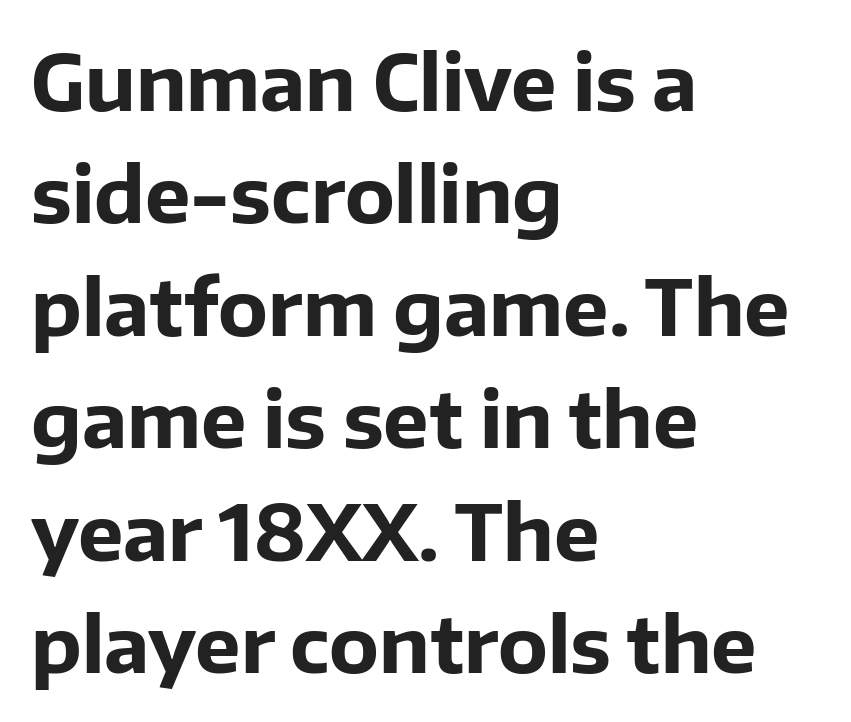
{"serif": "no", "italic": "no", "bold": "yes", "weight": "bold", "width": "normal", "stroke_contrast": "low", "x_height": "medium", "monospaced": "no", "underline": "no", "align": "left", "line_spacing": "normal", "line_spacing_ratio": 1.46, "letter_spacing": "normal", "letter_spacing_em": 0.0, "glyph_px": 77}
